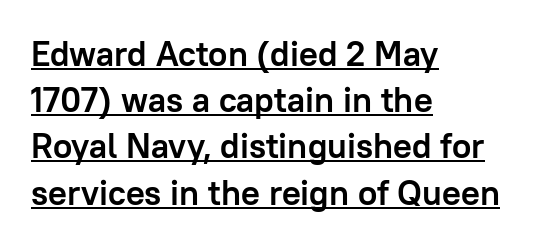
Q: Is the text bold? A: Yes.
Q: Is the text italic (slanted)? A: No, it is upright.
Q: Is the typeface a serif or a sans-serif typeface? A: Sans-serif.
Q: Is the text underlined? A: Yes.
Q: How is the paragraph aligned? A: Left-aligned.
Q: Is the spacing between letters normal or unusually wide? A: Normal.
Q: Is the spacing between lines tight, normal or loose? A: Normal.
Q: Width (condensed, normal, or wide)? A: Normal.
Q: Stroke contrast? A: Low.
Q: x-height? A: Medium.
Q: Monospaced? A: No.
